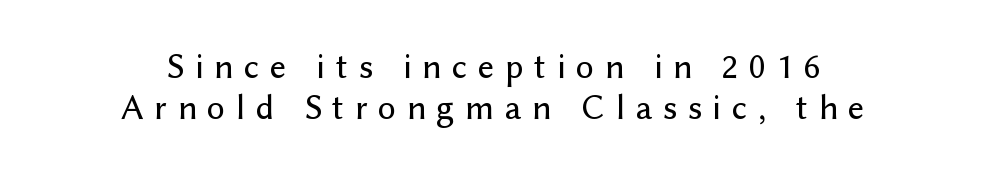
{"serif": "no", "italic": "no", "width": "normal", "stroke_contrast": "low", "x_height": "medium", "monospaced": "no", "underline": "no", "align": "center", "line_spacing": "tight", "line_spacing_ratio": 1.15, "letter_spacing": "wide", "letter_spacing_em": 0.29, "glyph_px": 36}
